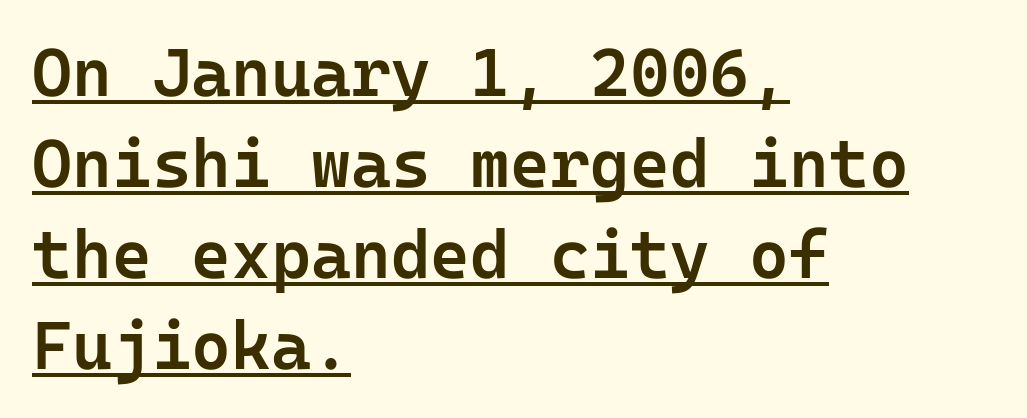
The image shows 68 px semibold sans-serif type, upright; set left-aligned, normal line spacing (1.34x), normal letter spacing, underlined; low stroke contrast and a medium x-height.
